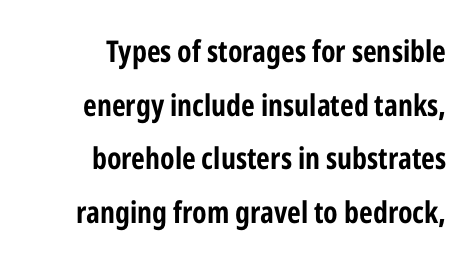
Look at the stroke-to-counter ratio: heavy, a bold. This rendering employs a face without finishing strokes, i.e., a sans-serif. The paragraph shown leans on its right margin. Italic? Not at all — the glyphs are vertical.
